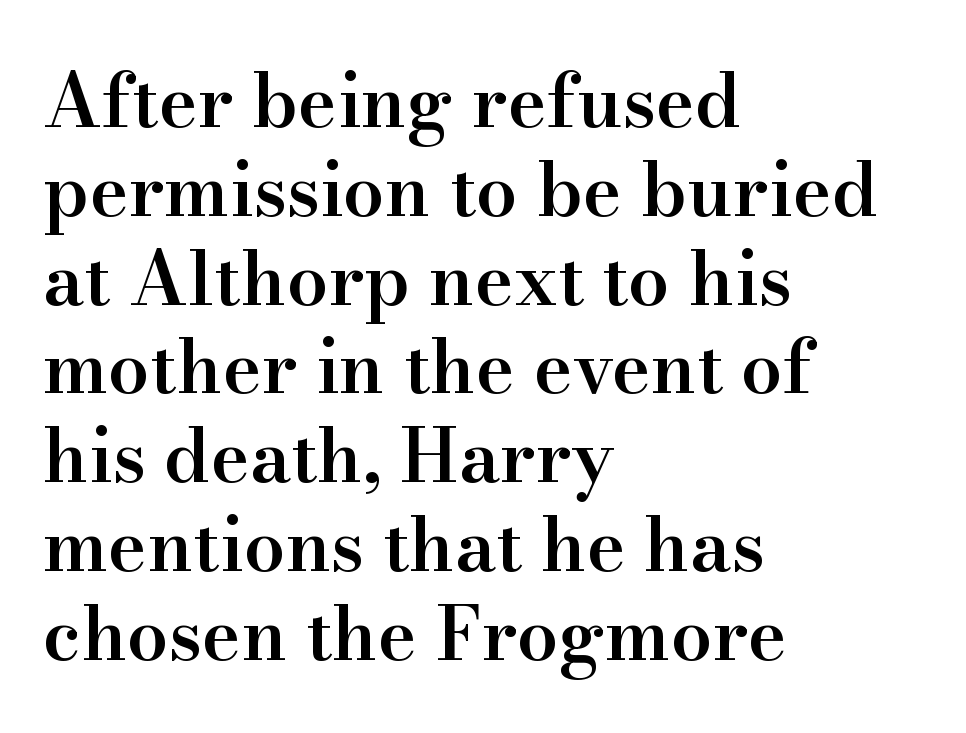
{"serif": "yes", "italic": "no", "bold": "semi", "weight": "semibold", "width": "normal", "stroke_contrast": "high", "x_height": "small", "monospaced": "no", "underline": "no", "align": "left", "line_spacing_ratio": 1.2, "letter_spacing": "normal", "letter_spacing_em": 0.0, "glyph_px": 74}
